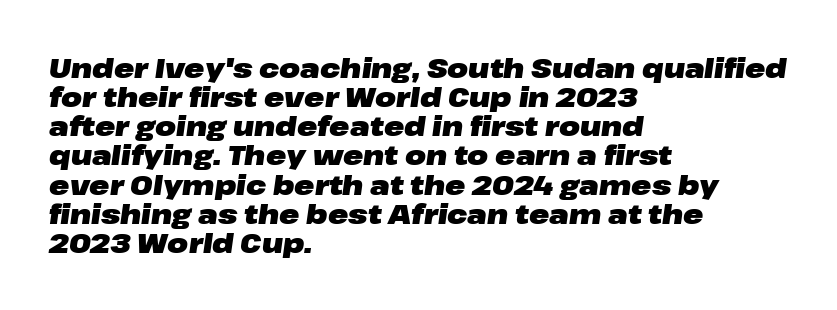
{"italic": "yes", "lean": "right", "slant_degrees": 8, "bold": "yes", "underline": "no", "align": "left", "line_spacing": "tight", "line_spacing_ratio": 1.08, "letter_spacing": "normal", "letter_spacing_em": 0.0, "glyph_px": 27}
